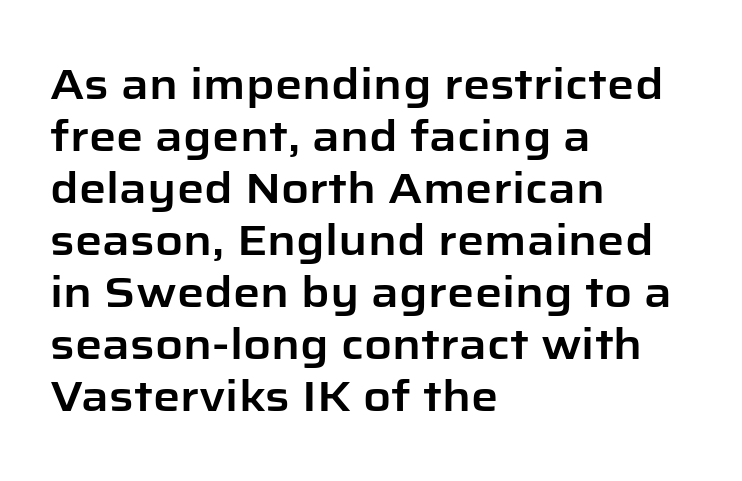
{"serif": "no", "italic": "no", "width": "normal", "stroke_contrast": "low", "x_height": "medium", "monospaced": "no", "underline": "no", "align": "left", "line_spacing_ratio": 1.21, "letter_spacing": "normal", "letter_spacing_em": 0.0, "glyph_px": 43}
